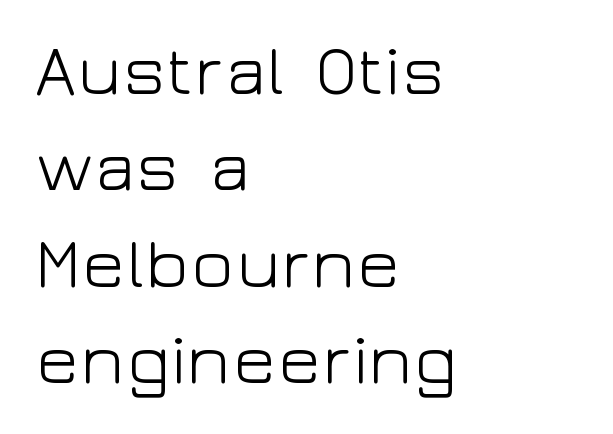
{"serif": "no", "italic": "no", "bold": "no", "weight": "light", "width": "wide", "stroke_contrast": "low", "x_height": "medium", "monospaced": "no", "underline": "no", "align": "left", "line_spacing": "normal", "line_spacing_ratio": 1.34, "letter_spacing": "normal", "letter_spacing_em": 0.0, "glyph_px": 72}
